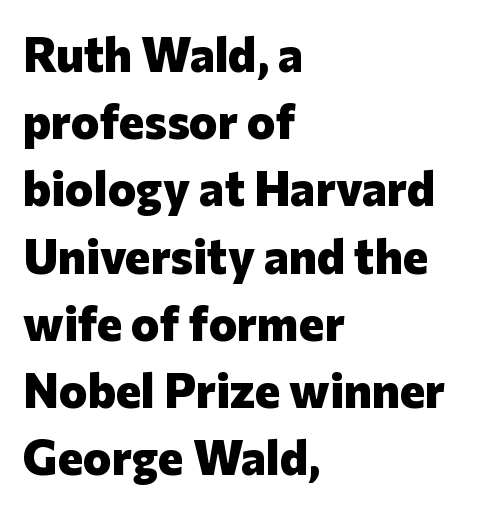
{"serif": "no", "italic": "no", "bold": "yes", "weight": "heavy", "width": "normal", "stroke_contrast": "low", "x_height": "medium", "monospaced": "no", "underline": "no", "align": "left", "line_spacing": "normal", "line_spacing_ratio": 1.4, "letter_spacing": "normal", "letter_spacing_em": 0.0, "glyph_px": 48}
